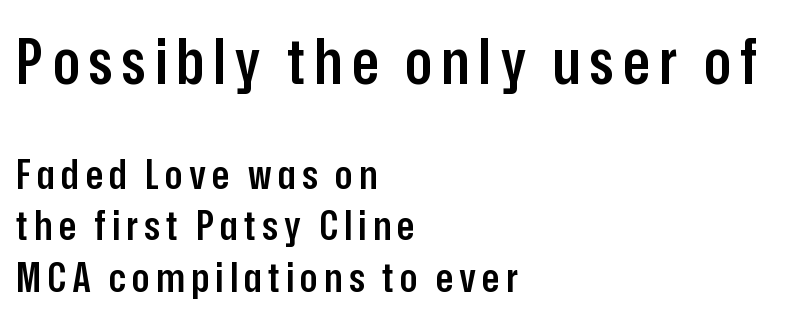
{"serif": "no", "italic": "no", "bold": "semi", "weight": "semibold", "width": "condensed", "stroke_contrast": "low", "x_height": "medium", "monospaced": "no", "underline": "no", "align": "left", "line_spacing": "normal", "line_spacing_ratio": 1.26, "larger_block": "first", "size_ratio": 1.51, "glyph_px": 62}
